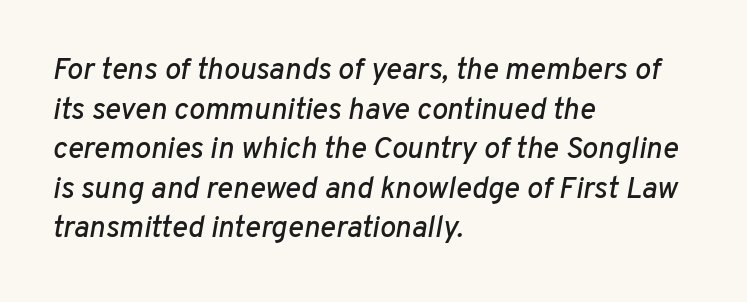
The rendering uses a moderate line-height, typical for paragraphs. Note the varied advance widths — an 'i' is clearly narrower than an 'm'. It's the slanting kind of type. The area under the type is left untouched.
